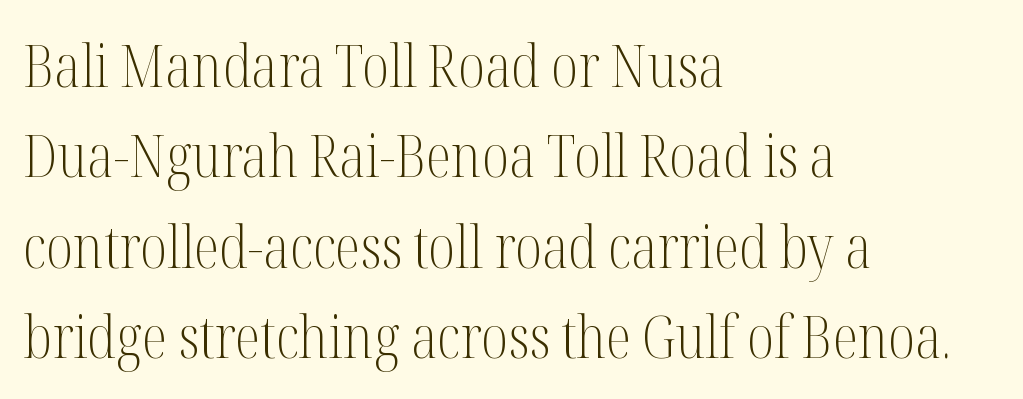
Think standard paragraph weight, or any step lighter than that. Does the leading feel generous? No, just average. Small tapered or slab feet sit at the stroke ends, so this counts as serif. The specimen reads as upright at a glance. The specimen omits any rule beneath the text block's lines.
